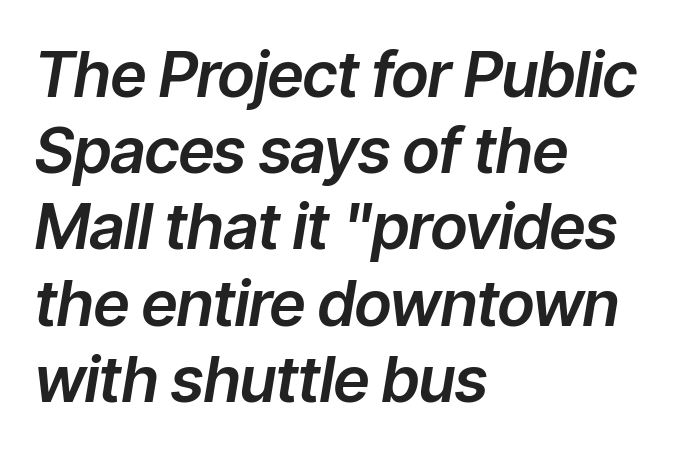
{"italic": "yes", "lean": "right", "slant_degrees": 9, "width": "normal", "stroke_contrast": "low", "x_height": "medium", "monospaced": "no", "underline": "no", "align": "left", "line_spacing_ratio": 1.21, "letter_spacing": "normal", "letter_spacing_em": 0.0, "glyph_px": 63}
